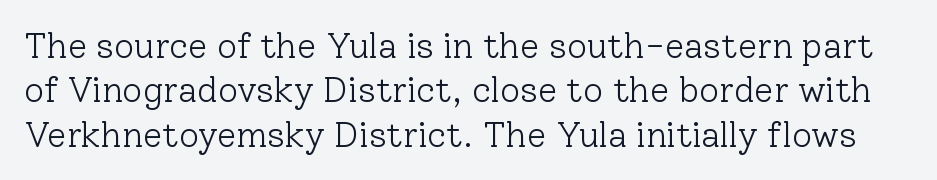
The image shows 35 px light serif type, upright; set normal line spacing (1.27x), normal letter spacing, not underlined; low stroke contrast and a medium x-height.
